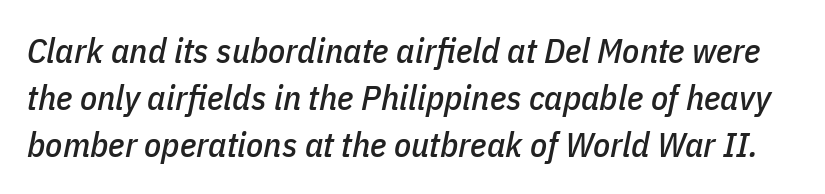
The image shows 35 px condensed type, italic (leaning right); set normal line spacing (1.34x), normal letter spacing, not underlined; low stroke contrast and a medium x-height.
